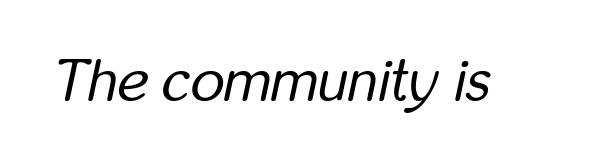
Bold? No — there's no thickening of the strokes. These lines are rendered in a variable-pitch font. A clean baseline with only descenders dipping below it. The line texture is even and compact thanks to regular tracking. Designer's note — italics engaged.
